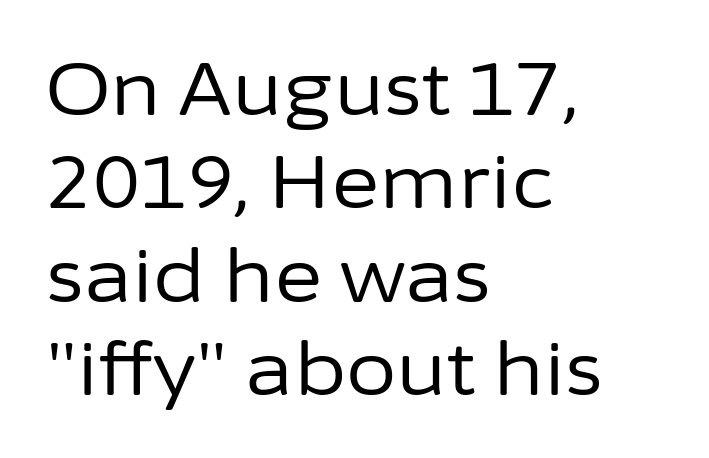
The lettering stays uniformly vertical, giving the passage a roman look. Layout note: lines flush left. How are the letters spaced? Ordinarily, with no added tracking. Regular leading. Check where the strokes stop: nothing finishes them off — pure sans.
